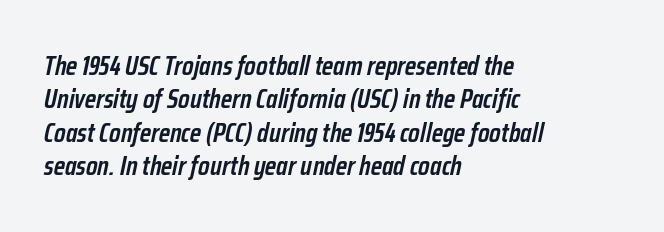
The image shows 27 px text type, italic (leaning right); set left-aligned, line spacing 1.24x, normal letter spacing, not underlined.
